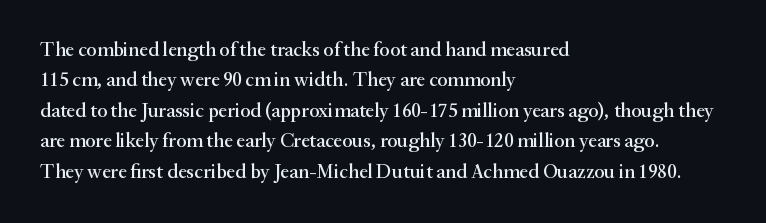
{"italic": "no", "underline": "no", "align": "left", "line_spacing": "normal", "line_spacing_ratio": 1.52, "letter_spacing": "normal", "letter_spacing_em": 0.0, "glyph_px": 20}
